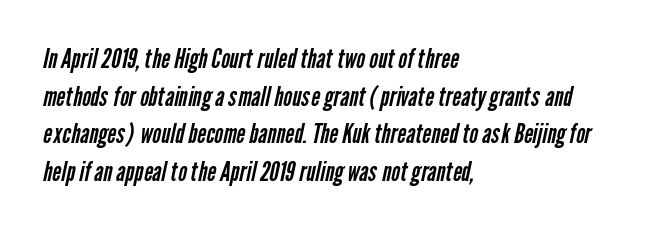
{"bold": "no", "underline": "no", "align": "left", "line_spacing": "normal", "line_spacing_ratio": 1.39, "letter_spacing": "normal", "letter_spacing_em": 0.0, "glyph_px": 27}
